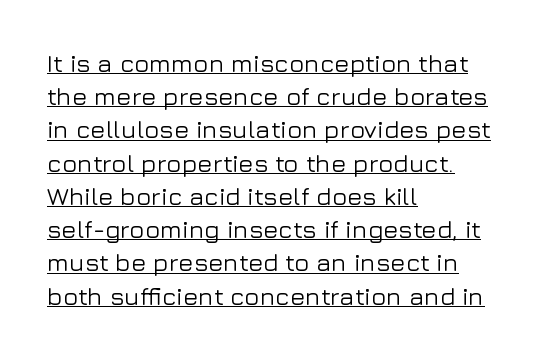
{"italic": "no", "underline": "yes", "align": "left", "line_spacing": "normal", "line_spacing_ratio": 1.33, "letter_spacing": "normal", "letter_spacing_em": 0.0, "glyph_px": 25}
